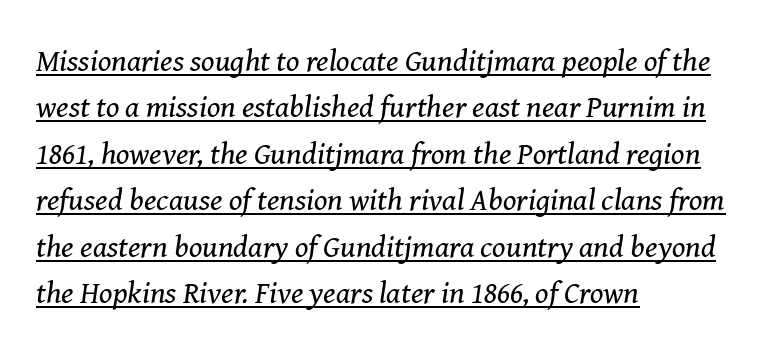
The image shows 31 px regular-weight serif type, italic (leaning right); set left-aligned, normal line spacing (1.5x), normal letter spacing, underlined; medium stroke contrast and a medium x-height.
